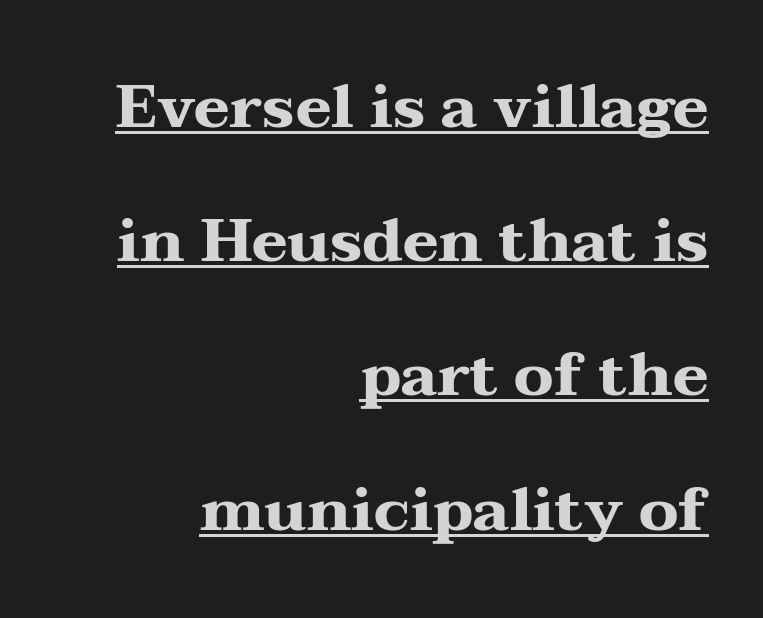
{"serif": "yes", "italic": "no", "bold": "yes", "weight": "heavy", "width": "wide", "stroke_contrast": "medium", "x_height": "medium", "monospaced": "no", "underline": "yes", "align": "right", "line_spacing": "loose", "line_spacing_ratio": 2.2, "letter_spacing": "normal", "letter_spacing_em": 0.0, "glyph_px": 61}
